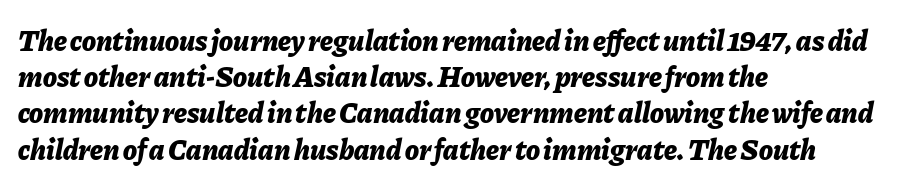
Q: Is the text bold? A: Yes.
Q: Is the text italic (slanted)? A: Yes, it leans right by about 11 degrees.
Q: Is the text underlined? A: No.
Q: How is the paragraph aligned? A: Left-aligned.
Q: Is the spacing between letters normal or unusually wide? A: Normal.
Q: Is the spacing between lines tight, normal or loose? A: Normal.
Q: Width (condensed, normal, or wide)? A: Normal.
Q: Stroke contrast? A: Low.
Q: x-height? A: Medium.
Q: Monospaced? A: No.
